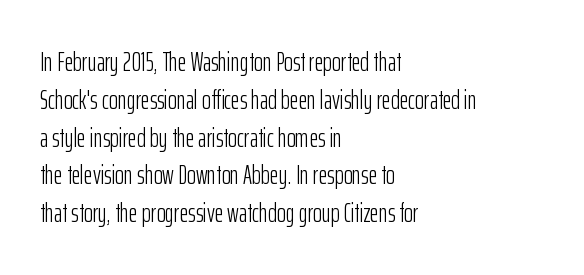
The image shows 27 px text type, upright; set left-aligned, normal line spacing (1.4x), normal letter spacing, not underlined.
